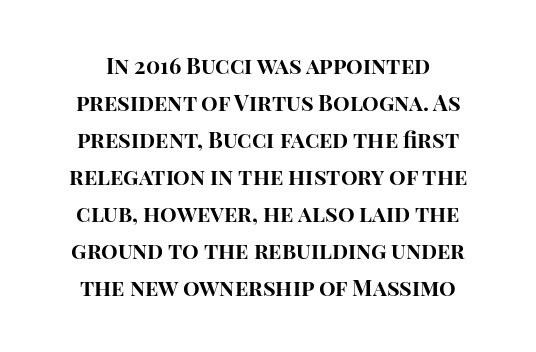
{"italic": "no", "bold": "yes", "underline": "no", "line_spacing": "normal", "line_spacing_ratio": 1.68, "letter_spacing": "normal", "letter_spacing_em": 0.0, "glyph_px": 22}
